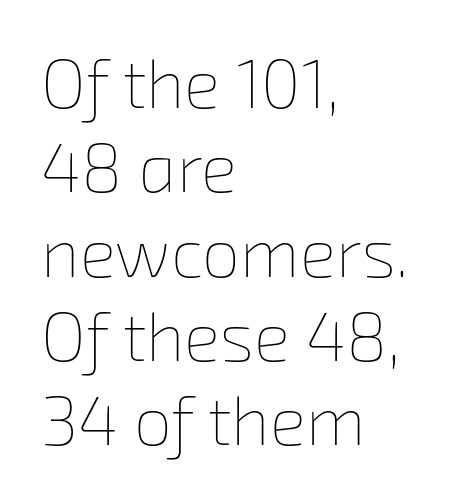
{"bold": "no", "weight": "thin", "width": "normal", "stroke_contrast": "low", "x_height": "medium", "monospaced": "no", "underline": "no", "align": "left", "line_spacing_ratio": 1.24, "letter_spacing": "normal", "letter_spacing_em": 0.0, "glyph_px": 68}
